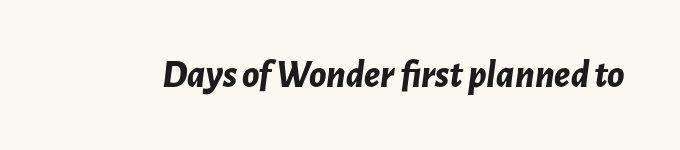
The face used here has a pronounced slope to its letters. Character widths vary here, with narrow letters taking less room than wide ones. No extra tracking has been applied to these lines. Type without underlining.
